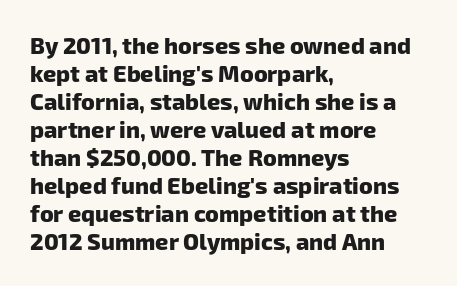
Q: Is the text bold? A: Yes.
Q: Is the text underlined? A: No.
Q: How is the paragraph aligned? A: Left-aligned.
Q: Is the spacing between letters normal or unusually wide? A: Normal.
